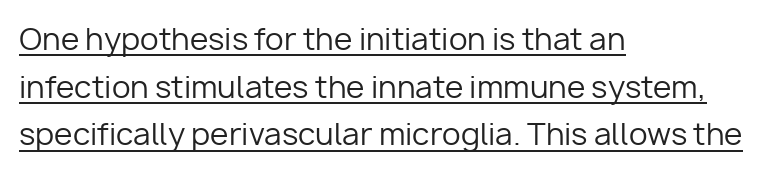
Regarding leading, the lines here are spaced in the standard way. The strokes carry an ordinary text weight at most. Compared with a centered layout, this one pins lines to the left instead. The face used here is rendered with its standard letterfit. In terms of posture, this sample is upright.
